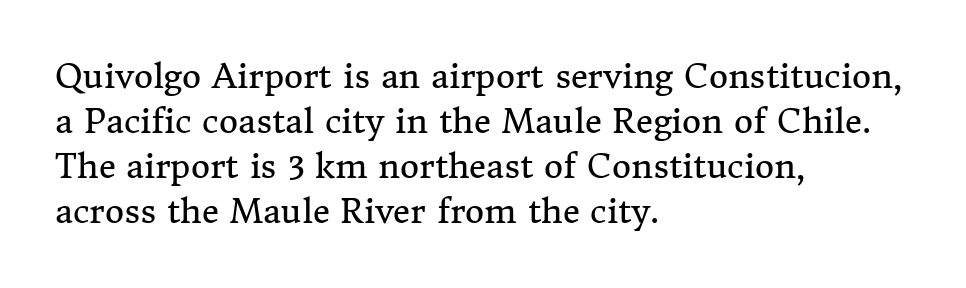
{"serif": "yes", "italic": "no", "bold": "no", "weight": "regular", "width": "normal", "stroke_contrast": "medium", "x_height": "medium", "monospaced": "no", "underline": "no", "align": "left", "line_spacing": "normal", "line_spacing_ratio": 1.36, "letter_spacing": "normal", "letter_spacing_em": 0.0, "glyph_px": 33}
